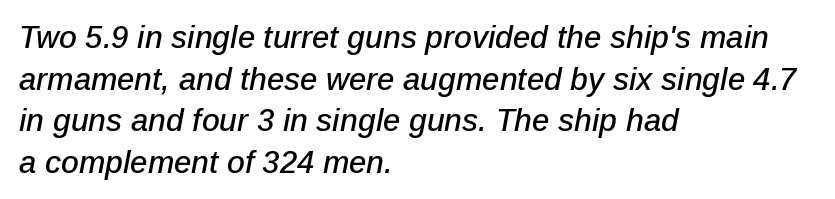
Q: Is the text italic (slanted)? A: Yes, it leans right by about 12 degrees.
Q: Is the text underlined? A: No.
Q: How is the paragraph aligned? A: Left-aligned.
Q: Is the spacing between letters normal or unusually wide? A: Normal.
Q: Is the spacing between lines tight, normal or loose? A: Normal.
Q: Width (condensed, normal, or wide)? A: Normal.
Q: Stroke contrast? A: Low.
Q: x-height? A: Medium.
Q: Monospaced? A: No.
